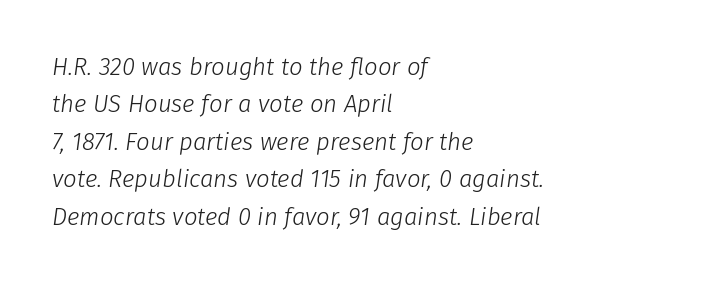
Q: Is the text bold? A: No.
Q: Is the text italic (slanted)? A: Yes, it leans right by about 8 degrees.
Q: Is the text underlined? A: No.
Q: How is the paragraph aligned? A: Left-aligned.
Q: Is the spacing between letters normal or unusually wide? A: Normal.
Q: Is the spacing between lines tight, normal or loose? A: Normal.
